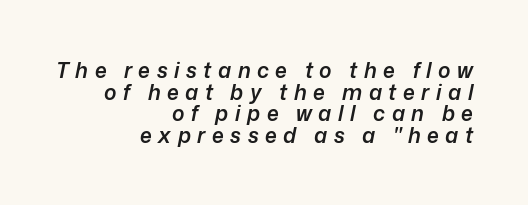
The text block is weighted toward the right margin, trailing off unevenly leftward. Very little white space separates one row of letters from the next. Students, note that the glyphs here are deliberately spaced far apart. Posture: slanted. Descenders hang freely into open space.
